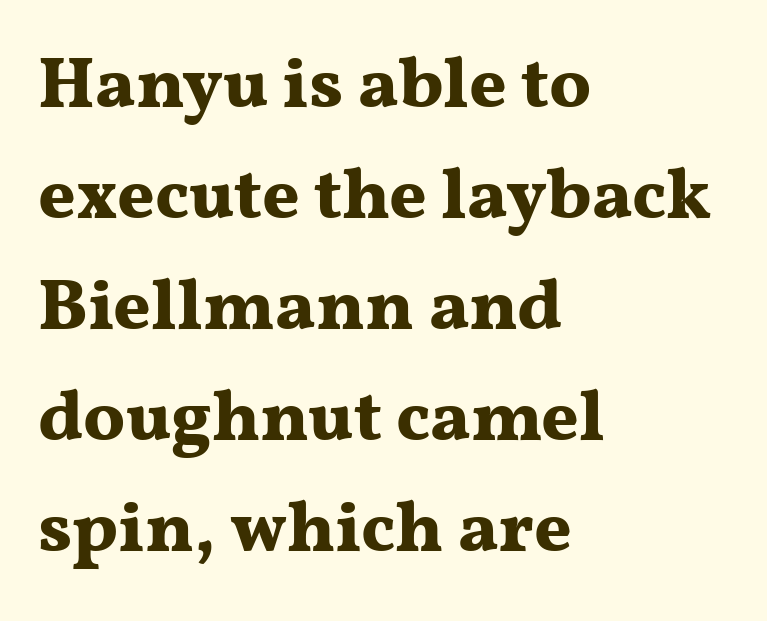
The image shows 72 px bold, wide serif type, upright; set left-aligned, normal line spacing (1.54x), normal letter spacing, not underlined; medium stroke contrast and a medium x-height.
